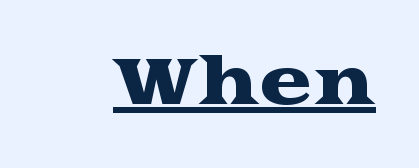
{"serif": "yes", "italic": "no", "width": "wide", "stroke_contrast": "medium", "x_height": "medium", "monospaced": "no", "underline": "yes", "letter_spacing": "normal", "letter_spacing_em": 0.0, "glyph_px": 64}
